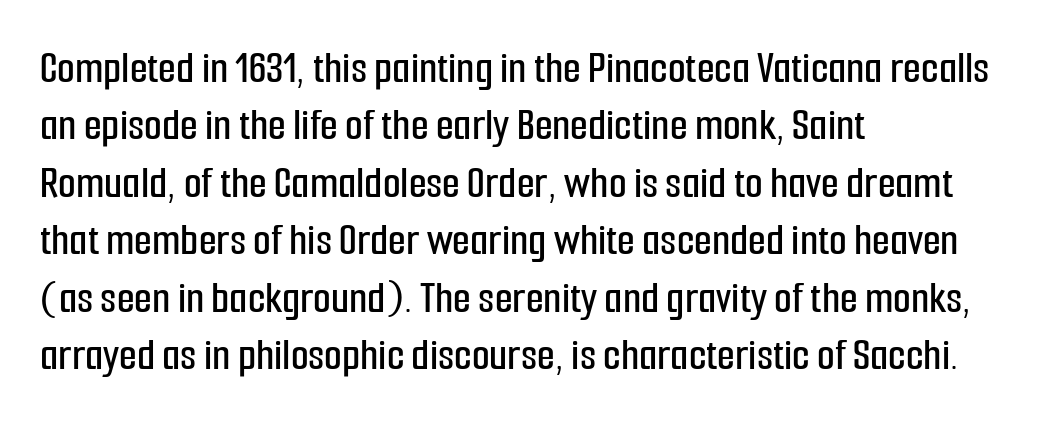
The image shows 46 px condensed sans-serif type, upright; set left-aligned, normal line spacing (1.25x), normal letter spacing, not underlined; low stroke contrast and a medium x-height.
